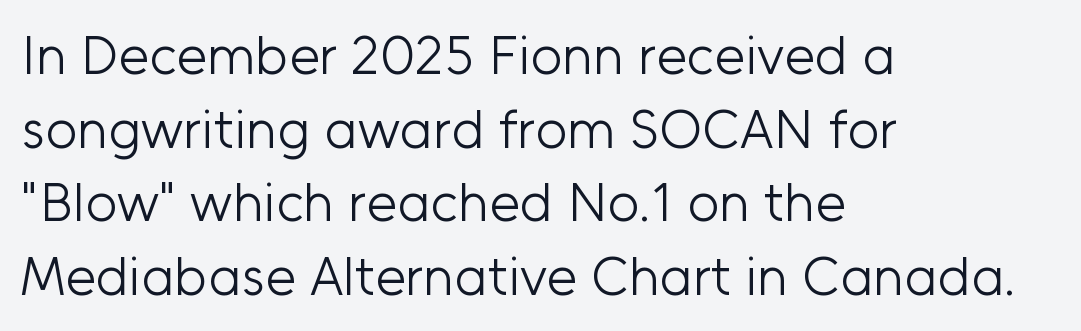
Q: Is the text bold? A: No.
Q: Is the text italic (slanted)? A: No, it is upright.
Q: Is the typeface a serif or a sans-serif typeface? A: Sans-serif.
Q: Is the text underlined? A: No.
Q: How is the paragraph aligned? A: Left-aligned.
Q: Is the spacing between letters normal or unusually wide? A: Normal.
Q: Is the spacing between lines tight, normal or loose? A: Normal.
Q: Width (condensed, normal, or wide)? A: Normal.
Q: Stroke contrast? A: Low.
Q: x-height? A: Medium.
Q: Monospaced? A: No.
